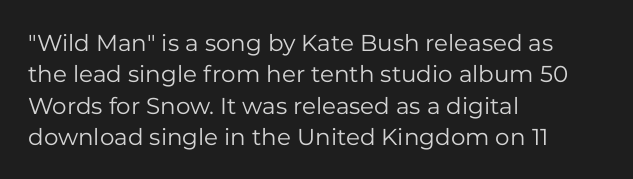
One glance says typical: line gaps are just what's usual. What stands out about the letter spacing? Nothing — it is the standard amount. This reads as an unemphasized weight, regular at the heaviest. The text block is weighted toward the left margin, trailing off unevenly rightward. Descender tails drop into unmarked territory. The specimen reads as upright at a glance.
